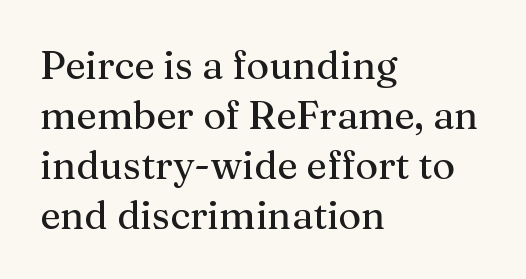
{"serif": "yes", "italic": "no", "width": "normal", "stroke_contrast": "medium", "x_height": "medium", "monospaced": "no", "underline": "no", "align": "left", "line_spacing": "normal", "line_spacing_ratio": 1.28, "letter_spacing": "normal", "letter_spacing_em": 0.0, "glyph_px": 39}
